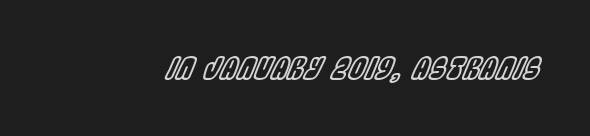
Q: Is the text italic (slanted)? A: Yes, it leans right by about 22 degrees.
Q: Is the text underlined? A: No.
Q: Is the spacing between letters normal or unusually wide? A: Normal.
Q: Width (condensed, normal, or wide)? A: Condensed.
Q: x-height? A: Large.
Q: Monospaced? A: No.
